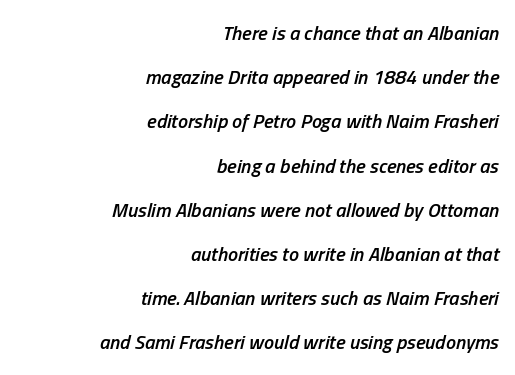
Q: Is the text bold? A: Semi-bold.
Q: Is the text italic (slanted)? A: Yes, it leans right by about 13 degrees.
Q: Is the text underlined? A: No.
Q: How is the paragraph aligned? A: Right-aligned.
Q: Is the spacing between letters normal or unusually wide? A: Normal.
Q: Is the spacing between lines tight, normal or loose? A: Loose.
